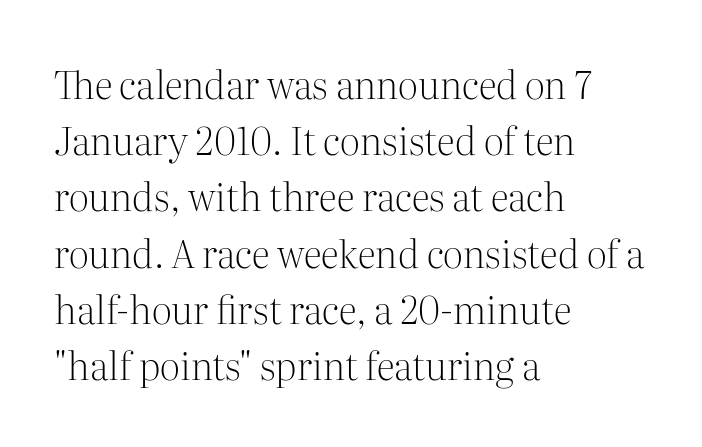
Q: Is the text bold? A: No.
Q: Is the text italic (slanted)? A: No, it is upright.
Q: Is the typeface a serif or a sans-serif typeface? A: Serif.
Q: Is the text underlined? A: No.
Q: How is the paragraph aligned? A: Left-aligned.
Q: Is the spacing between letters normal or unusually wide? A: Normal.
Q: Is the spacing between lines tight, normal or loose? A: Normal.
Q: Width (condensed, normal, or wide)? A: Normal.
Q: Stroke contrast? A: Medium.
Q: x-height? A: Medium.
Q: Monospaced? A: No.
